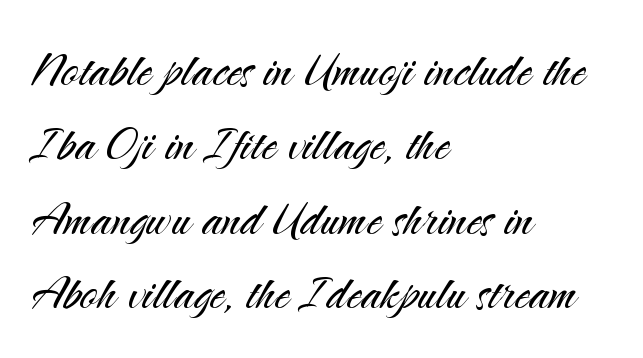
Does the copy run flush right? No — it runs flush left. Stroke terminals: plain, sans-serif. The strokes carry an ordinary text weight at most.
